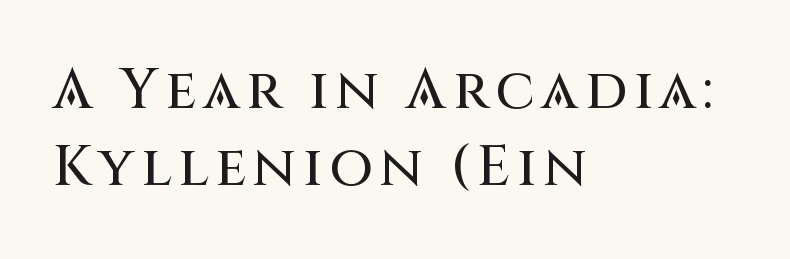
Q: Is the text italic (slanted)? A: No, it is upright.
Q: Is the typeface a serif or a sans-serif typeface? A: Sans-serif.
Q: Is the text underlined? A: No.
Q: How is the paragraph aligned? A: Left-aligned.
Q: Is the spacing between lines tight, normal or loose? A: Normal.
Q: Width (condensed, normal, or wide)? A: Normal.
Q: Stroke contrast? A: Medium.
Q: x-height? A: Large.
Q: Monospaced? A: No.
